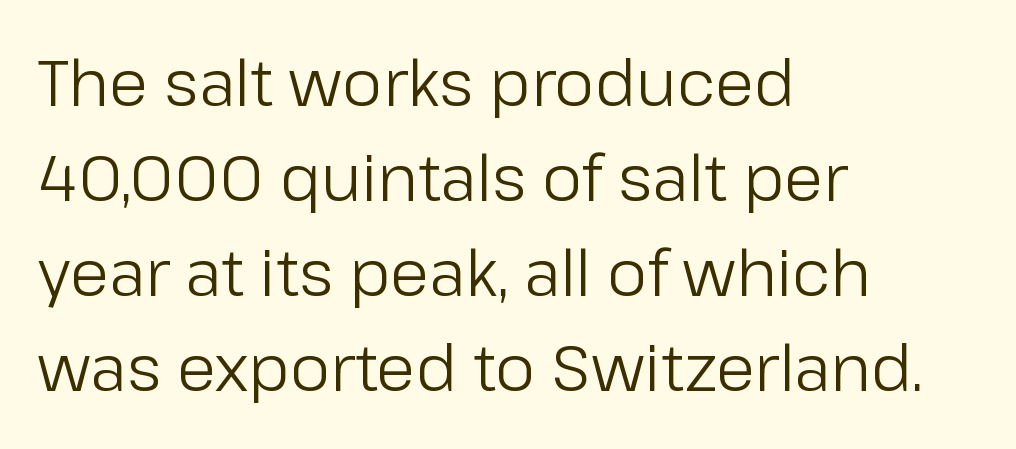
The image shows 63 px regular-weight sans-serif type, upright; set left-aligned, normal line spacing (1.51x), normal letter spacing, not underlined; low stroke contrast and a medium x-height.
